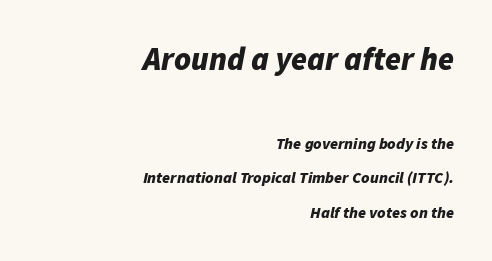
The image shows 32 px bold type, italic (leaning right); set right-aligned, loose line spacing (2.16x), normal letter spacing, not underlined; the first (top) block is 2.0x larger; low stroke contrast and a medium x-height.
